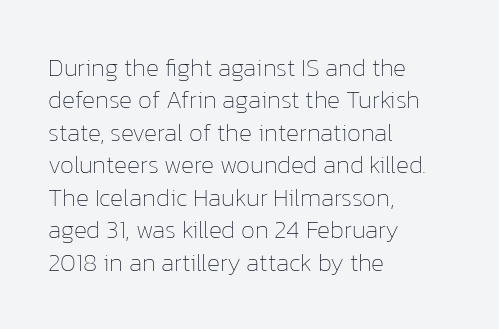
The words here are not underlined. Whoever set this chose a conventional vertical rhythm. Honestly, the letter spacing is just normal — you wouldn't notice it. Tall strokes in this sample are plumb rather than angled. Compared with a centered layout, this one pins lines to the left instead. The weight tops out at a normal text grade.
